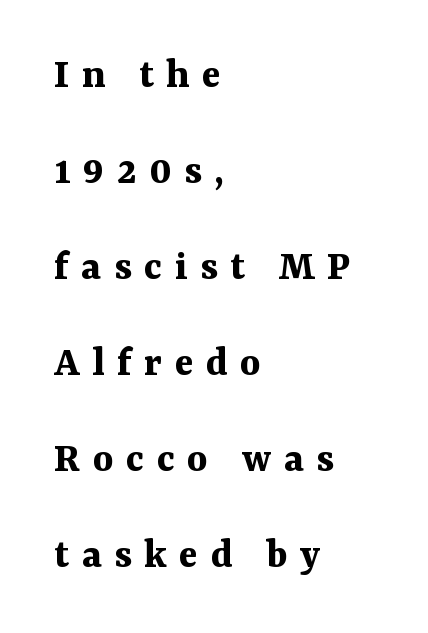
The space directly below the letters is spotless. Airy leading. You can tell from the footed stems that serif type was used. Display-style spreading of the glyphs; the letterfit is very open.
